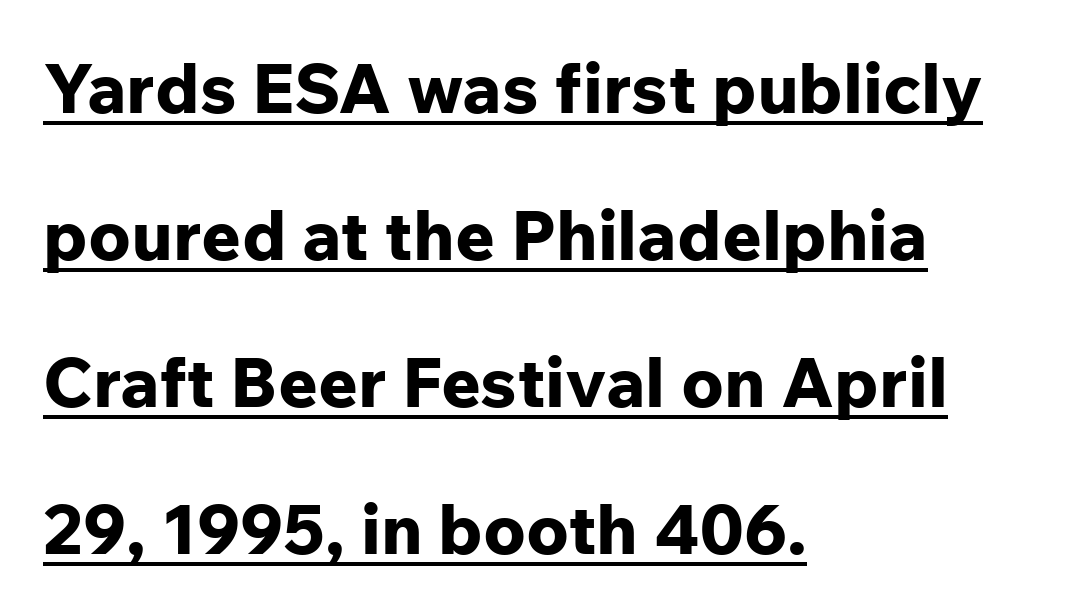
If you drew a ruler down the left edge, every line would touch it. Loosely led — the rows are spread out. These words are printed bold, with thick strokes throughout. These lines are rendered in a variable-pitch font. Nothing sits at the stroke ends, so this counts as sans-serif. A continuous stroke trails under the words, as in a hyperlink.
